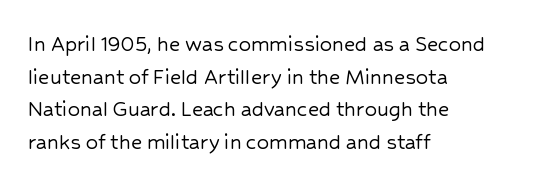
The image shows 24 px text type, upright; set left-aligned, normal line spacing (1.36x), normal letter spacing, not underlined.
